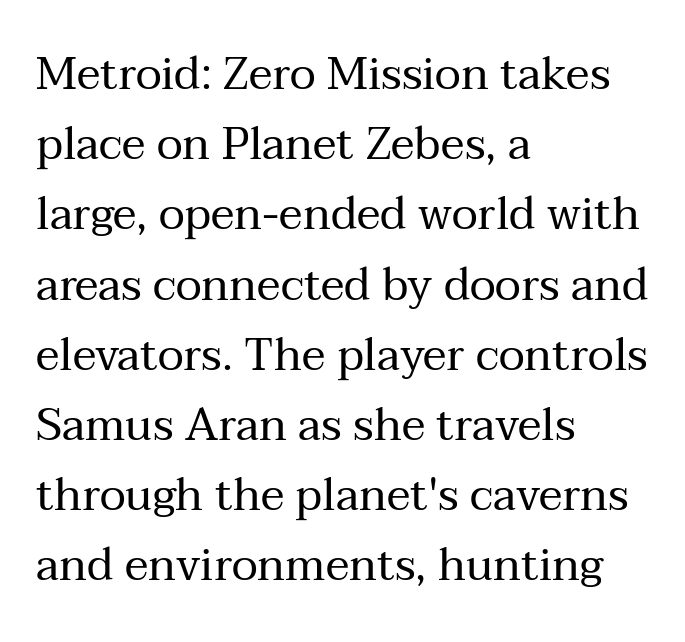
The image shows 45 px regular-weight serif type, upright; set left-aligned, normal line spacing (1.56x), normal letter spacing, not underlined; medium stroke contrast and a medium x-height.
